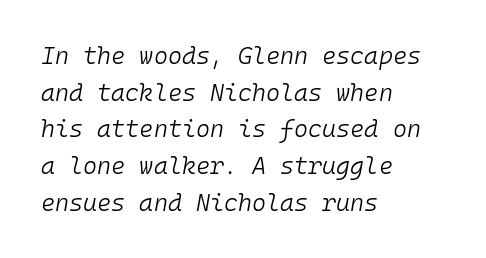
Q: Is the text bold? A: No.
Q: Is the text italic (slanted)? A: Yes, it leans right by about 10 degrees.
Q: Is the text underlined? A: No.
Q: How is the paragraph aligned? A: Left-aligned.
Q: Is the spacing between letters normal or unusually wide? A: Normal.
Q: Is the spacing between lines tight, normal or loose? A: Normal.
